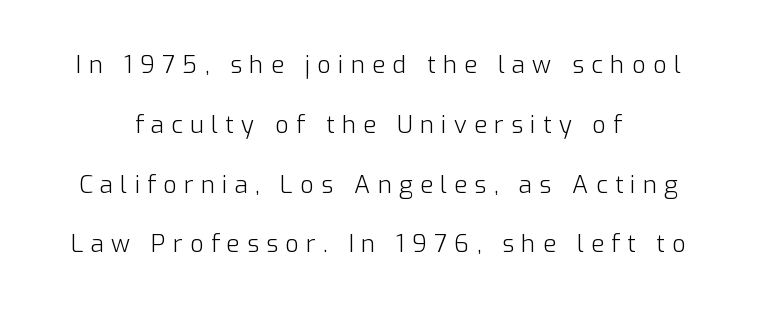
The image shows 24 px text type, upright; set loose line spacing (2.49x), unusually wide letter spacing (+0.3 em), not underlined.
